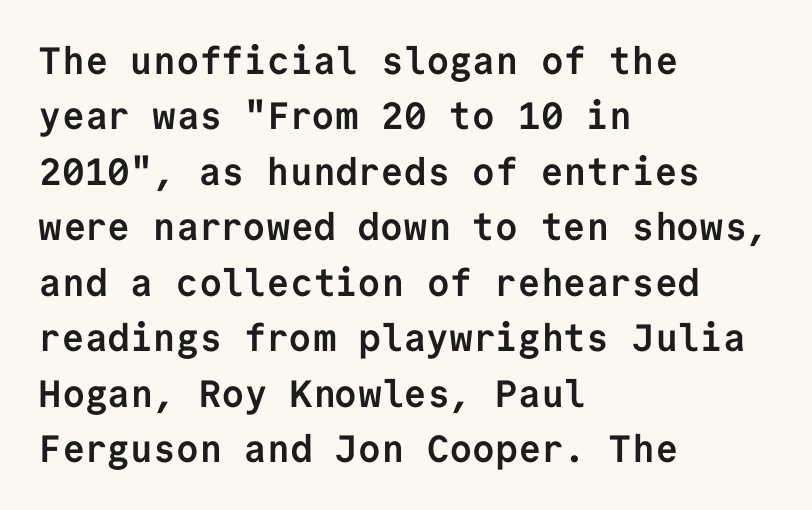
{"serif": "no", "italic": "no", "bold": "yes", "weight": "semibold", "width": "normal", "stroke_contrast": "low", "x_height": "medium", "monospaced": "yes", "underline": "no", "align": "left", "line_spacing": "normal", "line_spacing_ratio": 1.46, "letter_spacing": "normal", "letter_spacing_em": 0.0, "glyph_px": 38}
